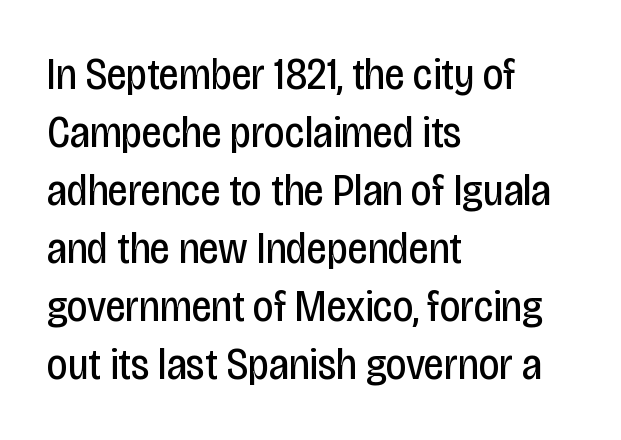
The image shows 45 px regular-weight, condensed sans-serif type, upright; set left-aligned, normal line spacing (1.29x), normal letter spacing, not underlined; low stroke contrast and a large x-height.
